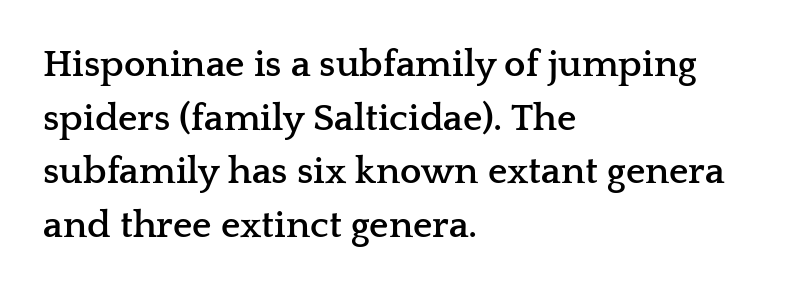
Q: Is the text bold? A: Yes.
Q: Is the text italic (slanted)? A: No, it is upright.
Q: Is the typeface a serif or a sans-serif typeface? A: Serif.
Q: Is the text underlined? A: No.
Q: How is the paragraph aligned? A: Left-aligned.
Q: Is the spacing between letters normal or unusually wide? A: Normal.
Q: Is the spacing between lines tight, normal or loose? A: Normal.
Q: Width (condensed, normal, or wide)? A: Wide.
Q: Stroke contrast? A: Low.
Q: x-height? A: Medium.
Q: Monospaced? A: No.
